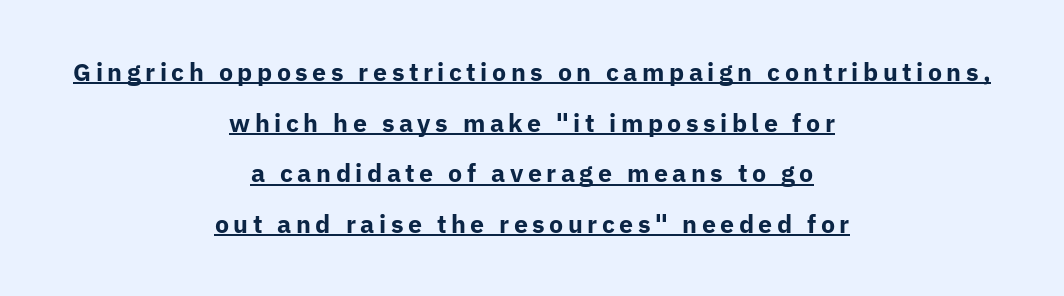
The image shows 25 px bold type, upright; set centered, loose line spacing (2.03x), underlined.
